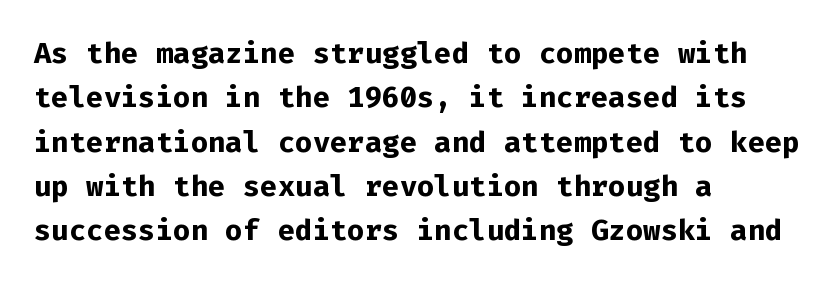
{"serif": "no", "italic": "no", "bold": "yes", "weight": "bold", "width": "normal", "stroke_contrast": "low", "x_height": "medium", "monospaced": "yes", "underline": "no", "align": "left", "line_spacing": "normal", "line_spacing_ratio": 1.53, "letter_spacing": "normal", "letter_spacing_em": 0.0, "glyph_px": 29}
